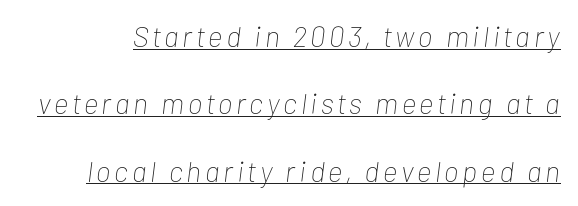
A typesetter would mark this as italic. These lines stand farther apart than default settings would place them. Caption: face not bold, strokes unweighted. A typographer would call this underscored text. Character widths vary here, with narrow letters taking less room than wide ones.
